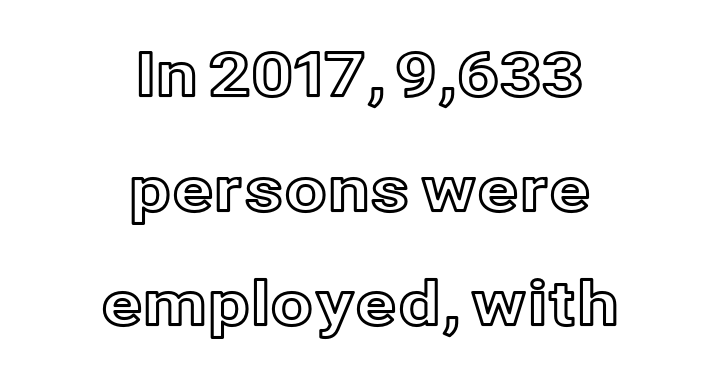
Q: Is the text italic (slanted)? A: No, it is upright.
Q: Is the text underlined? A: No.
Q: How is the paragraph aligned? A: Centered.
Q: Is the spacing between letters normal or unusually wide? A: Normal.
Q: Width (condensed, normal, or wide)? A: Normal.
Q: x-height? A: Medium.
Q: Monospaced? A: No.
